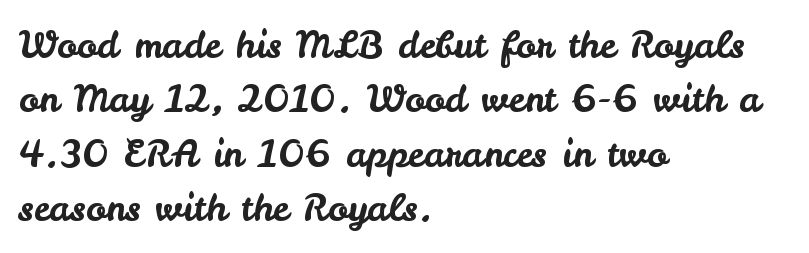
Q: Is the text italic (slanted)? A: Yes.
Q: Is the typeface a serif or a sans-serif typeface? A: Sans-serif.
Q: Is the text underlined? A: No.
Q: How is the paragraph aligned? A: Left-aligned.
Q: Is the spacing between letters normal or unusually wide? A: Normal.
Q: Is the spacing between lines tight, normal or loose? A: Normal.
Q: Width (condensed, normal, or wide)? A: Normal.
Q: Stroke contrast? A: Low.
Q: x-height? A: Small.
Q: Monospaced? A: No.
